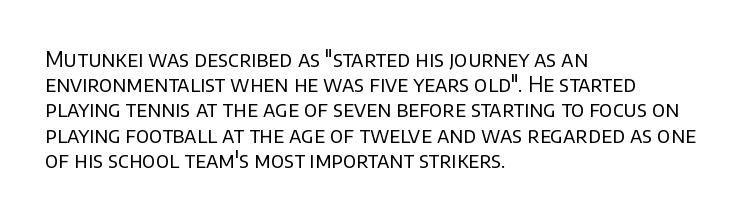
Q: Is the text bold? A: No.
Q: Is the text italic (slanted)? A: No, it is upright.
Q: Is the text underlined? A: No.
Q: How is the paragraph aligned? A: Left-aligned.
Q: Is the spacing between letters normal or unusually wide? A: Normal.
